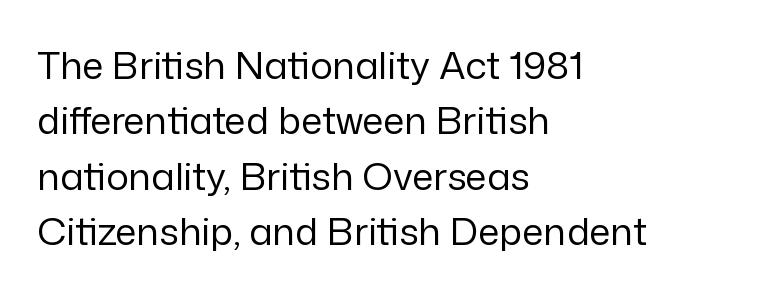
No letter is thick-stroked: the sample isn't bold. Unlike a traditional serif, this face leaves its strokes unadorned. The rendering uses natural spacing where letterforms have individual widths. Underline: absent. Tall strokes in this sample are plumb rather than angled.
